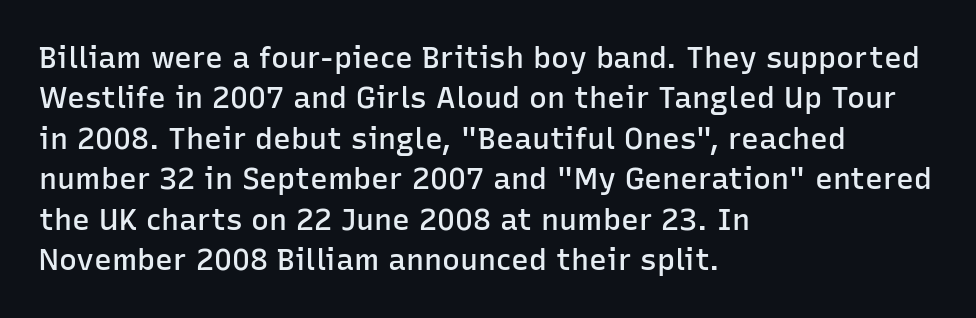
The image shows 30 px semibold sans-serif type, upright; set left-aligned, normal line spacing (1.35x), normal letter spacing, not underlined; low stroke contrast and a medium x-height.
